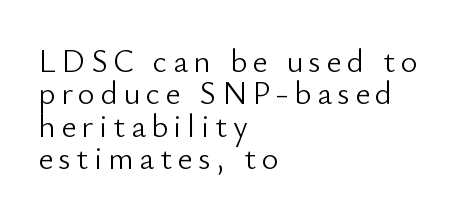
Q: Is the text bold? A: No.
Q: Is the text italic (slanted)? A: No, it is upright.
Q: Is the typeface a serif or a sans-serif typeface? A: Sans-serif.
Q: Is the text underlined? A: No.
Q: How is the paragraph aligned? A: Left-aligned.
Q: Is the spacing between lines tight, normal or loose? A: Tight.
Q: Width (condensed, normal, or wide)? A: Normal.
Q: Stroke contrast? A: Low.
Q: x-height? A: Small.
Q: Monospaced? A: No.
